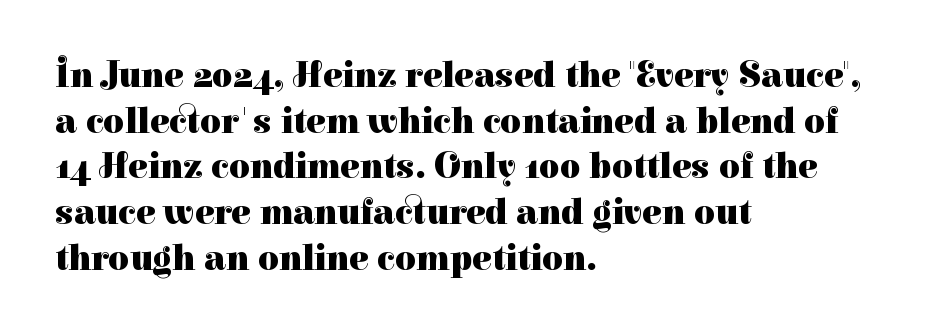
{"serif": "yes", "italic": "no", "bold": "yes", "weight": "heavy", "width": "normal", "stroke_contrast": "high", "x_height": "medium", "monospaced": "no", "underline": "no", "align": "left", "line_spacing": "normal", "line_spacing_ratio": 1.27, "letter_spacing": "normal", "letter_spacing_em": 0.0, "glyph_px": 36}
